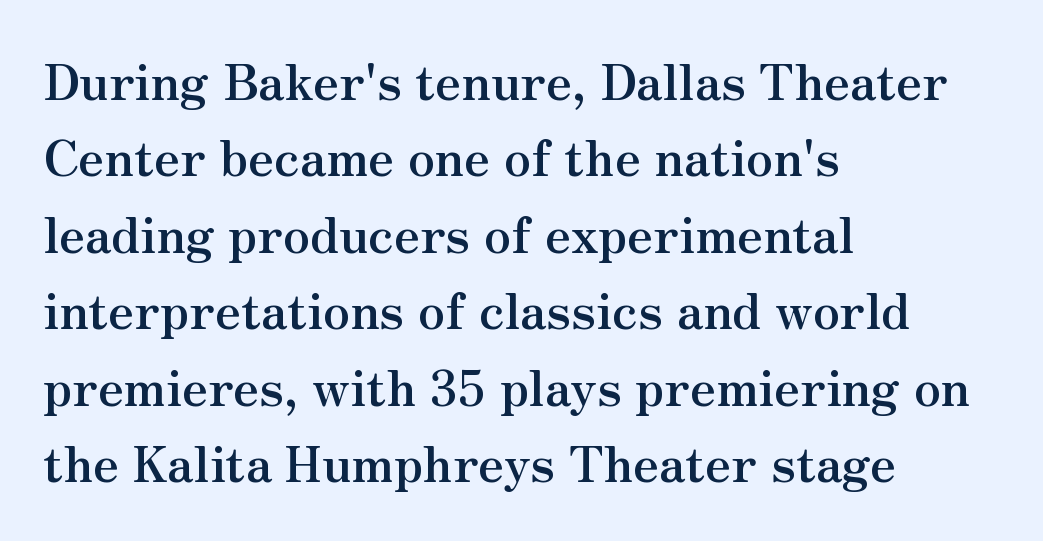
The image shows 49 px semibold serif type, upright; set left-aligned, normal line spacing (1.56x), normal letter spacing, not underlined; medium stroke contrast and a small x-height.
